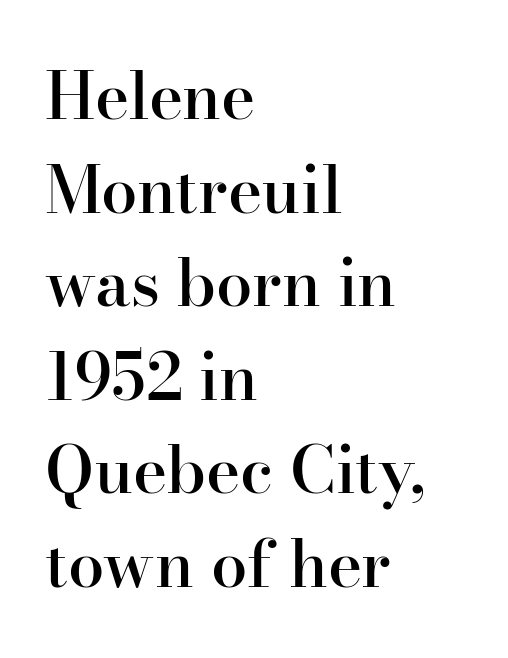
The image shows 65 px semibold serif type, upright; set left-aligned, normal line spacing (1.44x), normal letter spacing, not underlined; high stroke contrast and a small x-height.
